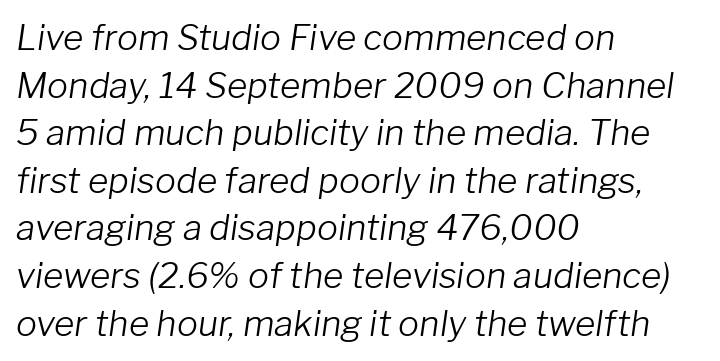
Is this a fixed-width face? No — the glyphs have proportional, varying widths. Characters are canted at an angle relative to the baseline's perpendicular. Notice how the passage keeps a crisp vertical edge on the left only. This is not heavy type; no bold has been used. Successive baselines arrive at the customary interval. Each word holds together tightly as a unit, with standard inter-letter gaps.
